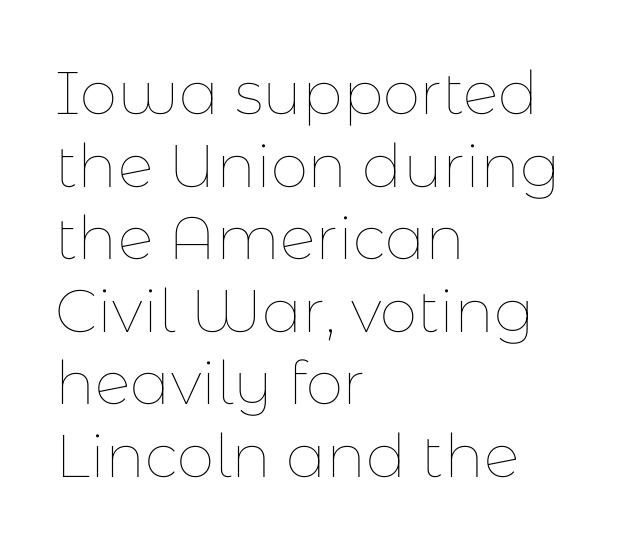
Q: Is the text bold? A: No.
Q: Is the text italic (slanted)? A: No, it is upright.
Q: Is the text underlined? A: No.
Q: How is the paragraph aligned? A: Left-aligned.
Q: Is the spacing between letters normal or unusually wide? A: Normal.
Q: Width (condensed, normal, or wide)? A: Normal.
Q: Stroke contrast? A: Low.
Q: x-height? A: Medium.
Q: Monospaced? A: No.
